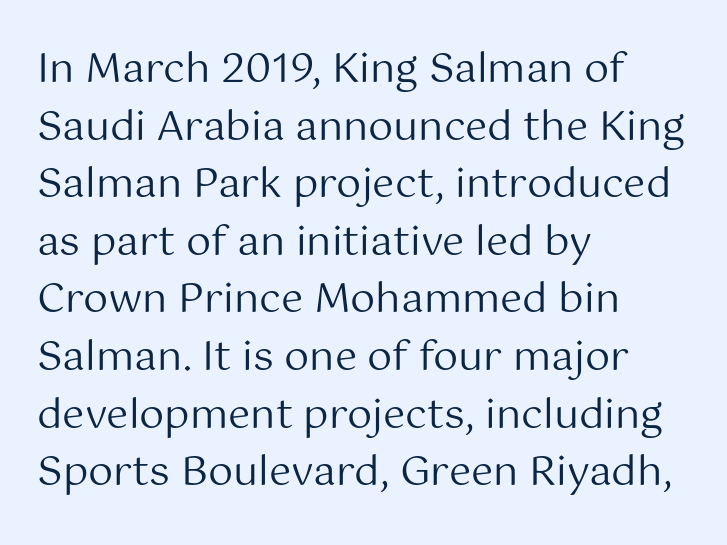
{"serif": "no", "italic": "no", "bold": "no", "weight": "regular", "width": "normal", "stroke_contrast": "medium", "x_height": "medium", "monospaced": "no", "underline": "no", "align": "left", "line_spacing": "normal", "line_spacing_ratio": 1.44, "letter_spacing": "normal", "letter_spacing_em": 0.0, "glyph_px": 40}
